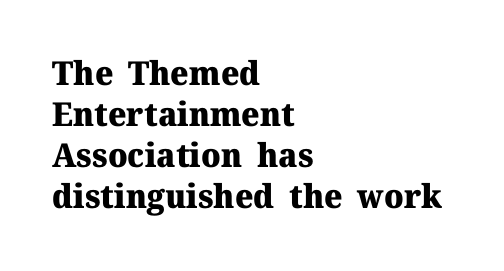
Q: Is the text bold? A: Yes.
Q: Is the text italic (slanted)? A: No, it is upright.
Q: Is the typeface a serif or a sans-serif typeface? A: Serif.
Q: Is the text underlined? A: No.
Q: How is the paragraph aligned? A: Left-aligned.
Q: Is the spacing between letters normal or unusually wide? A: Normal.
Q: Width (condensed, normal, or wide)? A: Normal.
Q: Stroke contrast? A: Medium.
Q: x-height? A: Medium.
Q: Monospaced? A: No.
